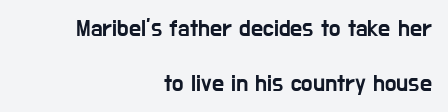
{"italic": "no", "underline": "no", "align": "right", "line_spacing": "loose", "line_spacing_ratio": 2.28, "letter_spacing": "normal", "letter_spacing_em": 0.0, "glyph_px": 24}
